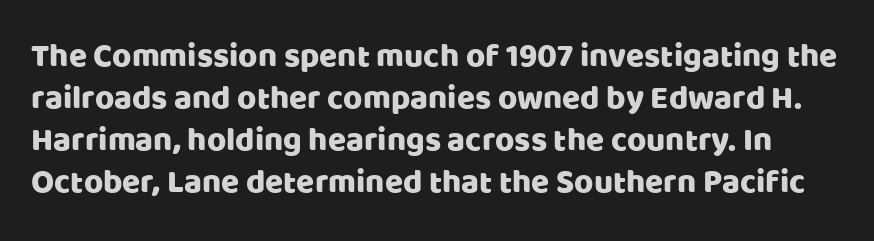
{"serif": "no", "italic": "no", "width": "normal", "stroke_contrast": "low", "x_height": "large", "monospaced": "no", "underline": "no", "line_spacing": "normal", "line_spacing_ratio": 1.27, "letter_spacing": "normal", "letter_spacing_em": 0.0, "glyph_px": 33}
